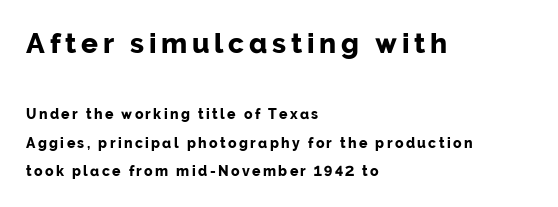
Q: Is the text bold? A: Yes.
Q: Is the text italic (slanted)? A: No, it is upright.
Q: Is the typeface a serif or a sans-serif typeface? A: Sans-serif.
Q: Is the text underlined? A: No.
Q: How is the paragraph aligned? A: Left-aligned.
Q: Is the spacing between lines tight, normal or loose? A: Loose.
Q: Which block of text is set in a larger size, the first (top) or the second (bottom)? A: The first (top) one.
Q: Width (condensed, normal, or wide)? A: Normal.
Q: Stroke contrast? A: Low.
Q: x-height? A: Medium.
Q: Monospaced? A: No.
